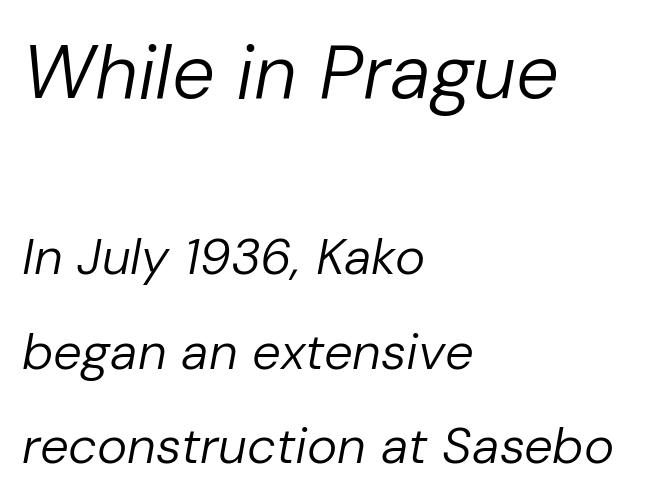
{"italic": "yes", "lean": "right", "slant_degrees": 10, "bold": "no", "weight": "regular", "width": "normal", "stroke_contrast": "low", "x_height": "medium", "monospaced": "no", "underline": "no", "align": "left", "line_spacing_ratio": 1.85, "letter_spacing": "normal", "letter_spacing_em": 0.0, "larger_block": "first", "size_ratio": 1.49, "glyph_px": 76}
